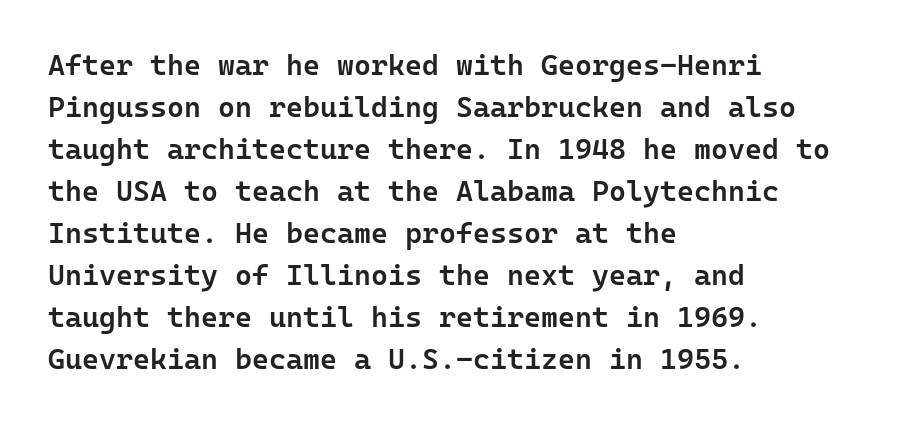
{"serif": "no", "italic": "no", "bold": "semi", "weight": "semibold", "width": "normal", "stroke_contrast": "low", "x_height": "medium", "monospaced": "yes", "underline": "no", "align": "left", "line_spacing": "normal", "line_spacing_ratio": 1.45, "letter_spacing": "normal", "letter_spacing_em": 0.0, "glyph_px": 29}
